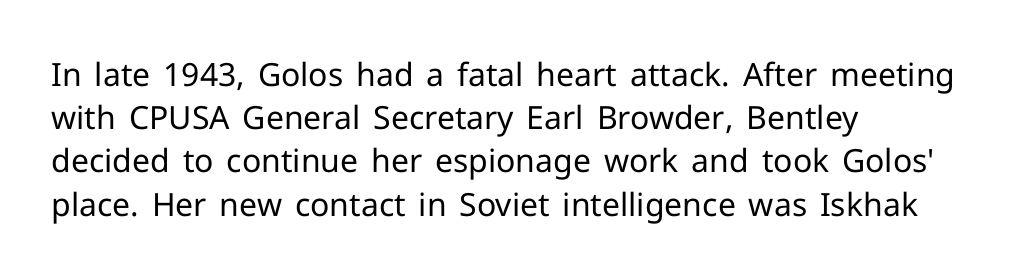
{"serif": "no", "italic": "no", "bold": "no", "weight": "regular", "width": "normal", "stroke_contrast": "low", "x_height": "medium", "monospaced": "no", "underline": "no", "align": "left", "line_spacing": "normal", "line_spacing_ratio": 1.35, "letter_spacing": "normal", "letter_spacing_em": 0.0, "glyph_px": 32}
